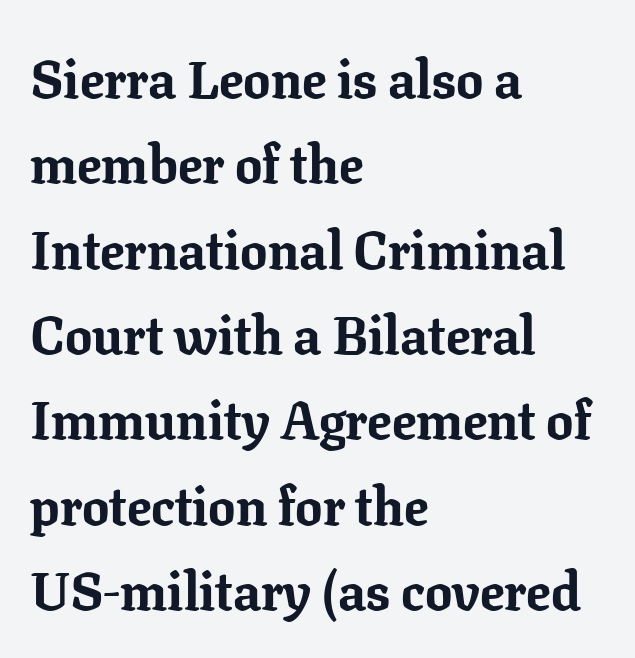
Q: Is the text bold? A: Yes.
Q: Is the text italic (slanted)? A: No, it is upright.
Q: Is the typeface a serif or a sans-serif typeface? A: Serif.
Q: Is the text underlined? A: No.
Q: How is the paragraph aligned? A: Left-aligned.
Q: Is the spacing between letters normal or unusually wide? A: Normal.
Q: Is the spacing between lines tight, normal or loose? A: Normal.
Q: Width (condensed, normal, or wide)? A: Normal.
Q: Stroke contrast? A: Low.
Q: x-height? A: Medium.
Q: Monospaced? A: No.
